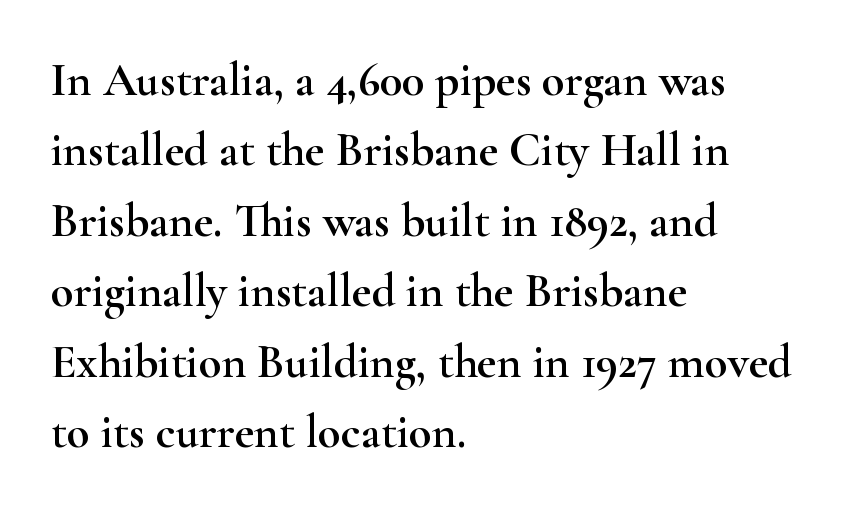
{"serif": "yes", "italic": "no", "width": "wide", "stroke_contrast": "high", "x_height": "small", "monospaced": "no", "underline": "no", "align": "left", "line_spacing": "normal", "line_spacing_ratio": 1.5, "letter_spacing": "normal", "letter_spacing_em": 0.0, "glyph_px": 47}
